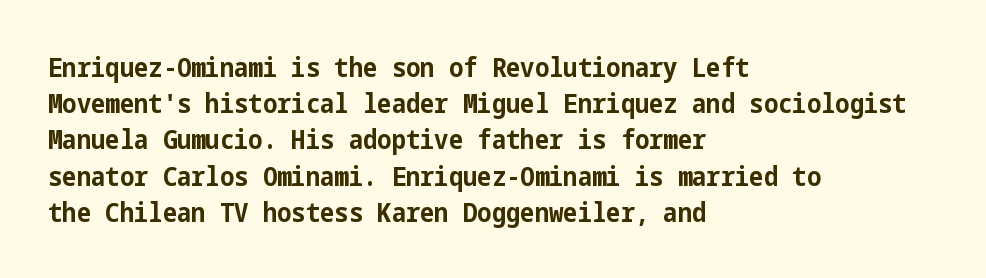
Does the weight exceed regular? Yes, all the way to bold. Inter-character spacing is left at the font's built-in metrics. If you drew a ruler down the left edge, every line would touch it. Only glyphs here, with clear space below each row. This sample keeps an unexceptional amount of space between lines.
